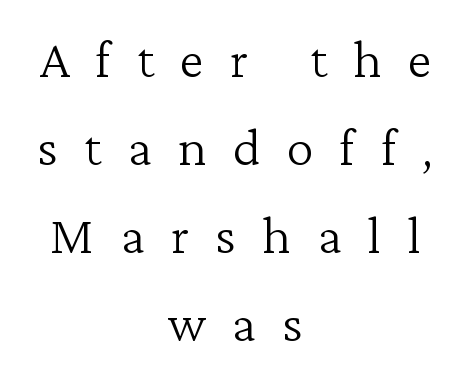
Q: Is the text bold? A: No.
Q: Is the text italic (slanted)? A: No, it is upright.
Q: Is the typeface a serif or a sans-serif typeface? A: Serif.
Q: Is the text underlined? A: No.
Q: How is the paragraph aligned? A: Centered.
Q: Is the spacing between letters normal or unusually wide? A: Unusually wide.
Q: Is the spacing between lines tight, normal or loose? A: Normal.
Q: Width (condensed, normal, or wide)? A: Normal.
Q: Stroke contrast? A: Low.
Q: x-height? A: Medium.
Q: Monospaced? A: No.
